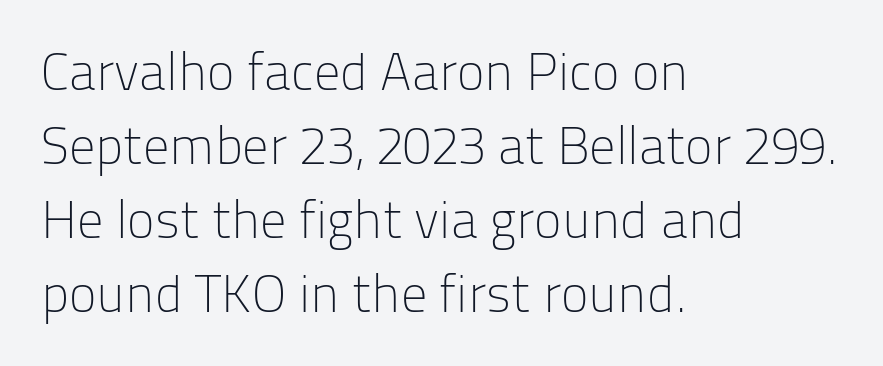
The image shows 52 px light sans-serif type, upright; set left-aligned, normal line spacing (1.42x), normal letter spacing, not underlined; low stroke contrast and a medium x-height.
